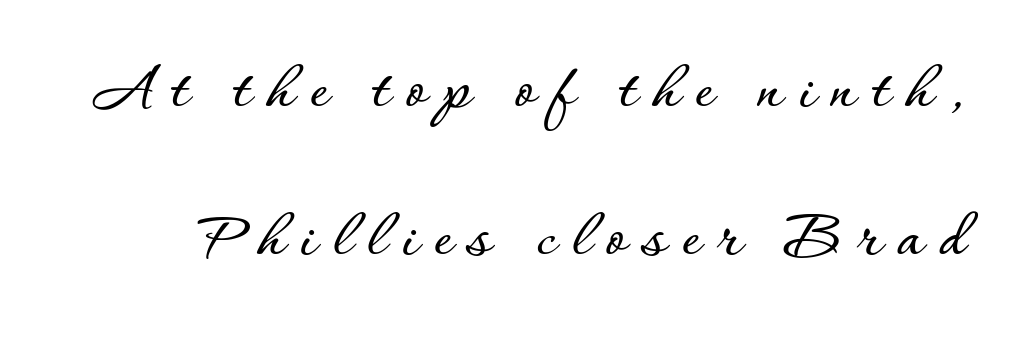
{"width": "normal", "stroke_contrast": "low", "x_height": "small", "monospaced": "no", "underline": "no", "line_spacing": "loose", "line_spacing_ratio": 2.15, "letter_spacing": "wide", "letter_spacing_em": 0.23, "glyph_px": 69}
